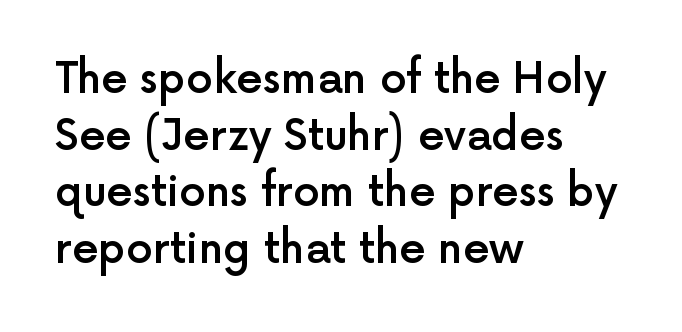
Serifs: no, the terminals of the letterforms are clean. Do the characters align in a grid? No, the font is proportional. Style check: upright. A normal amount of white space separates one row of letters from the next. In terms of letterspacing, this is plain default setting.
